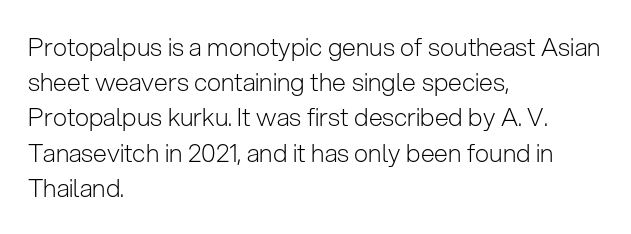
The image shows 25 px text type, upright; set left-aligned, normal line spacing (1.41x), normal letter spacing, not underlined.
